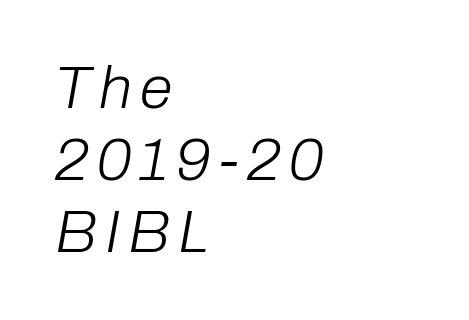
The image shows 60 px light type, italic (leaning right); set left-aligned, line spacing 1.2x, not underlined; low stroke contrast and a medium x-height.
